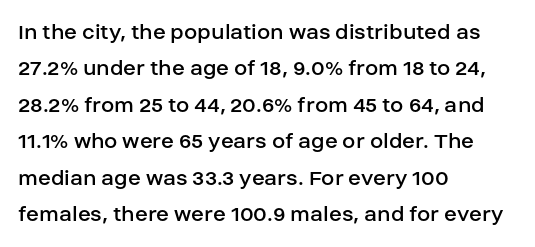
Q: Is the text bold? A: No.
Q: Is the text italic (slanted)? A: No, it is upright.
Q: Is the text underlined? A: No.
Q: How is the paragraph aligned? A: Left-aligned.
Q: Is the spacing between letters normal or unusually wide? A: Normal.
Q: Is the spacing between lines tight, normal or loose? A: Normal.
